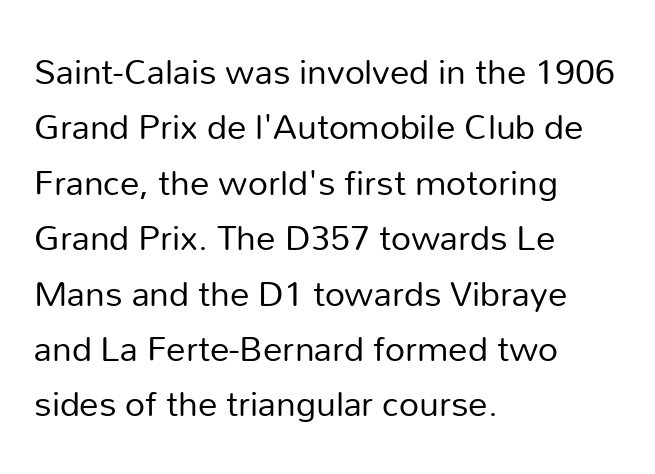
Whoever set this chose a conventional vertical rhythm. Note the varied advance widths — an 'i' is clearly narrower than an 'm'. Does the lettering tilt? It doesn't — this is upright. The face looks like a standard text weight, possibly lighter. The space beneath each line is pristine and unruled. The text was rendered using a sans face with plain stroke endings.
